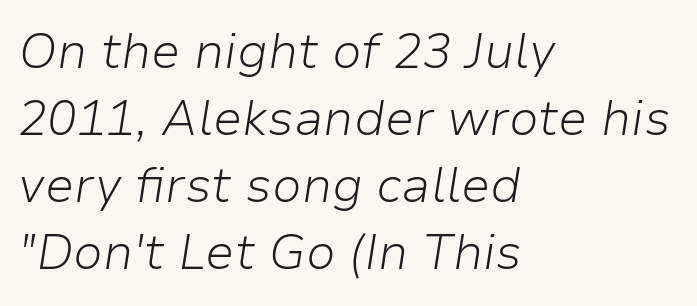
The image shows 49 px light type, italic (leaning right); set left-aligned, normal line spacing (1.37x), normal letter spacing, not underlined; low stroke contrast and a medium x-height.
